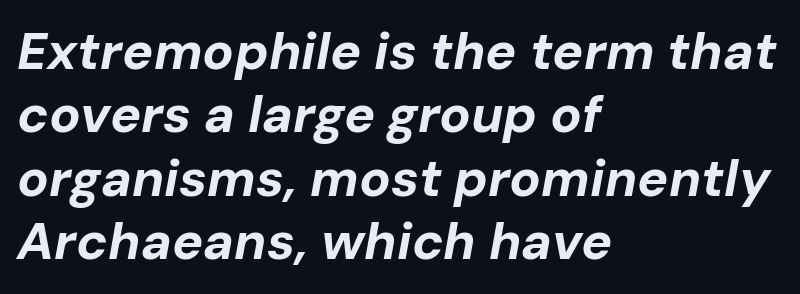
{"italic": "yes", "lean": "right", "slant_degrees": 10, "bold": "yes", "weight": "bold", "width": "normal", "stroke_contrast": "low", "x_height": "medium", "monospaced": "no", "underline": "no", "align": "left", "line_spacing_ratio": 1.22, "letter_spacing": "normal", "letter_spacing_em": 0.0, "glyph_px": 52}
